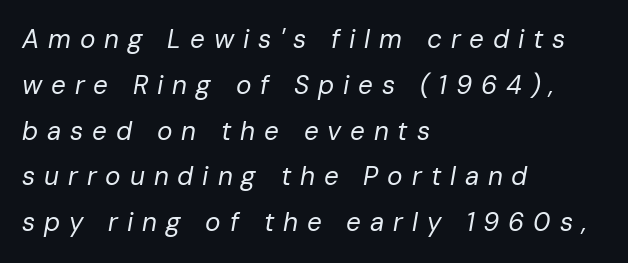
This reads as an unemphasized weight, regular at the heaviest. No word sits above an underline. Which margin do the lines hug? The left one — the right edge is uneven. These lines were composed using italics. The horizontal fit of the characters is loose and conspicuously gappy.
